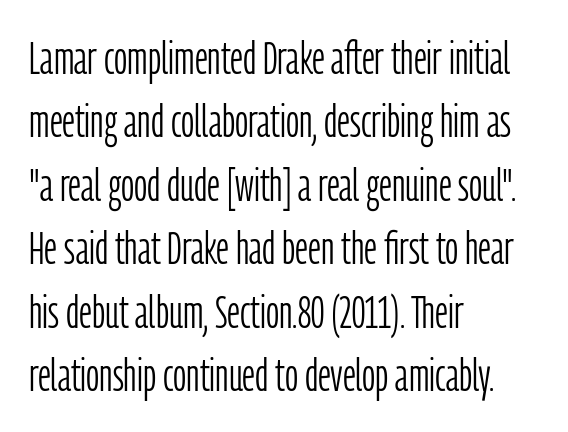
{"serif": "no", "italic": "no", "bold": "no", "weight": "light", "width": "condensed", "stroke_contrast": "low", "x_height": "medium", "monospaced": "no", "underline": "no", "align": "left", "line_spacing": "normal", "line_spacing_ratio": 1.38, "letter_spacing": "normal", "letter_spacing_em": 0.0, "glyph_px": 46}
